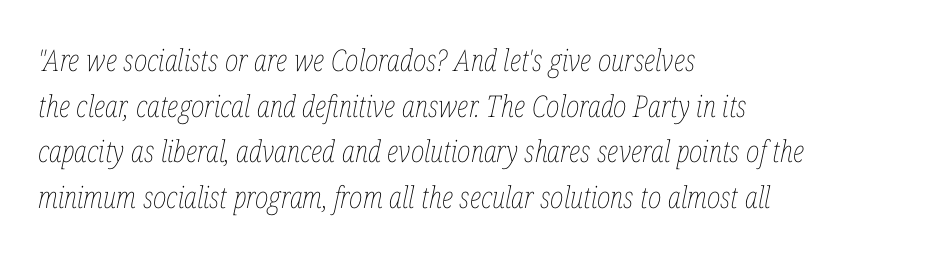
Which margin do the lines hug? The left one — the right edge is uneven. How are the letters spaced? Ordinarily, with no added tracking. Nobody drew a line under any word here. What's the leading like? Ordinary, nothing unusual.
